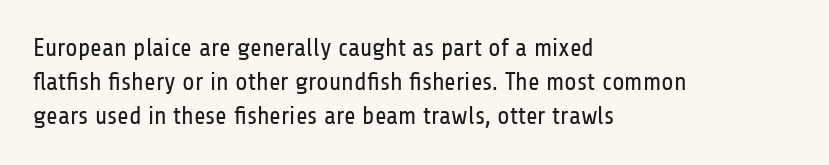
Q: Is the text bold? A: No.
Q: Is the text italic (slanted)? A: No, it is upright.
Q: Is the text underlined? A: No.
Q: How is the paragraph aligned? A: Left-aligned.
Q: Is the spacing between letters normal or unusually wide? A: Normal.
Q: Is the spacing between lines tight, normal or loose? A: Normal.
